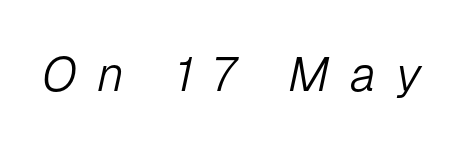
The image shows 48 px light type, italic (leaning right); set unusually wide letter spacing (+0.42 em), not underlined; low stroke contrast and a medium x-height.
